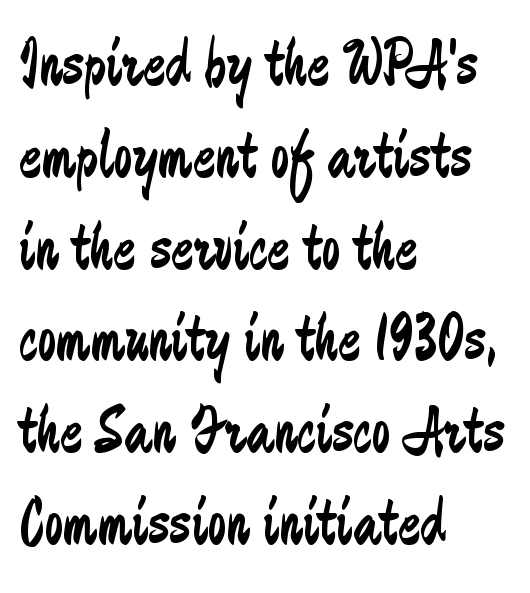
Rows of type keep a routine distance in the vertical direction. A light-to-regular cut is what we see here. Line beginnings align vertically; line endings do not. Note the varied advance widths — an 'i' is clearly narrower than an 'm'.
